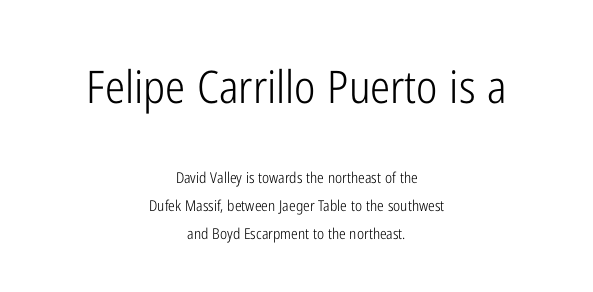
The image shows 45 px light, condensed sans-serif type, upright; set centered, line spacing 1.88x, normal letter spacing, not underlined; the first (top) block is 3.0x larger; low stroke contrast and a medium x-height.
